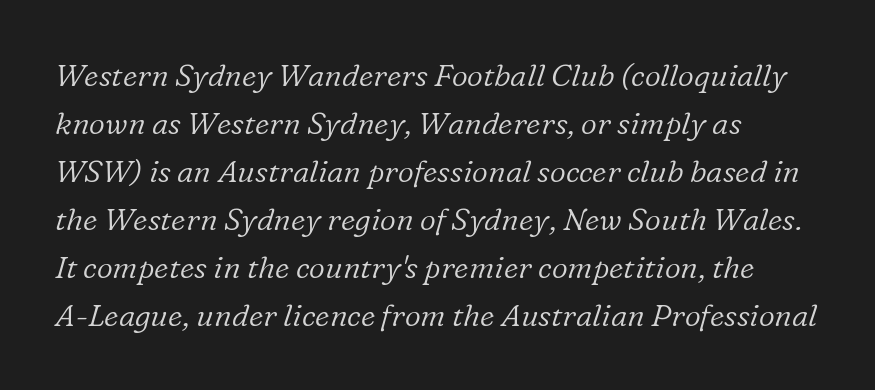
{"serif": "yes", "italic": "yes", "lean": "right", "slant_degrees": 16, "bold": "no", "weight": "light", "width": "normal", "stroke_contrast": "low", "x_height": "medium", "monospaced": "no", "underline": "no", "align": "left", "line_spacing": "normal", "line_spacing_ratio": 1.55, "letter_spacing": "normal", "letter_spacing_em": 0.0, "glyph_px": 31}
